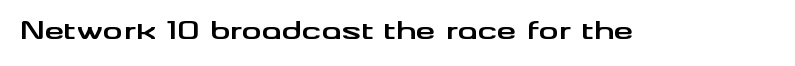
{"italic": "no", "bold": "yes", "underline": "no", "letter_spacing": "normal", "letter_spacing_em": 0.0, "glyph_px": 25}
